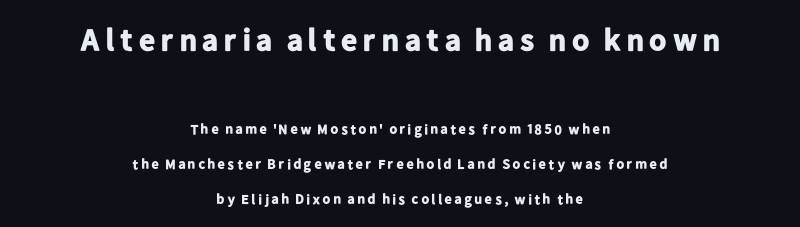
The designer gave the opening block more size than the closing block. Vertical spacing — loose. Unmarked baselines from the first word to the last. Typesetter's note: full bold, strokes at maximum text heaviness. A typesetter would mark this as roman, not italic.
